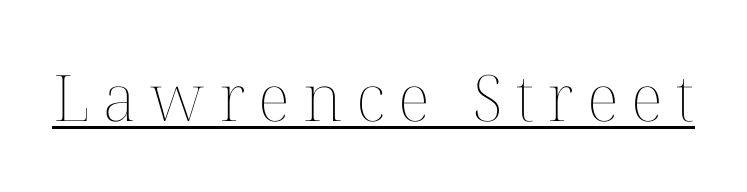
The passage shown has open, widely tracked lettering throughout. Is the stroke heavy? The answer is a plain regular-or-lighter. The face used here is proportionally spaced, like ordinary book or web type. Emphasis is given by a line drawn under the lettering. Posture: upright roman.
